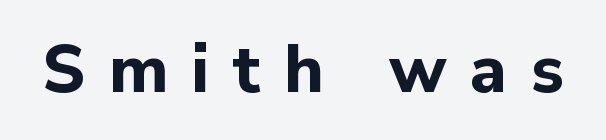
{"serif": "no", "italic": "no", "bold": "yes", "weight": "bold", "width": "normal", "stroke_contrast": "low", "x_height": "medium", "monospaced": "no", "underline": "no", "letter_spacing": "wide", "letter_spacing_em": 0.35, "glyph_px": 67}
